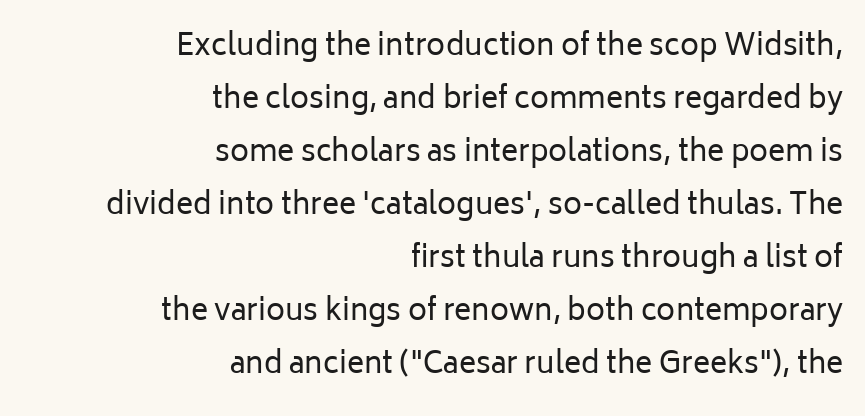
This is the regular roman posture of the typeface. Glance below the letters and you will spot only blank space. Stems and bowls with no extra thickness — not bold. This sample uses plain, unmodified letter spacing. Stroke terminals: plain, sans-serif.
